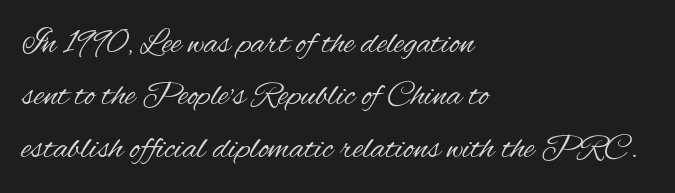
Q: Is the text bold? A: No.
Q: Is the text italic (slanted)? A: Yes.
Q: Is the typeface a serif or a sans-serif typeface? A: Sans-serif.
Q: Is the text underlined? A: No.
Q: How is the paragraph aligned? A: Left-aligned.
Q: Is the spacing between letters normal or unusually wide? A: Normal.
Q: Is the spacing between lines tight, normal or loose? A: Normal.
Q: Width (condensed, normal, or wide)? A: Condensed.
Q: Stroke contrast? A: Medium.
Q: x-height? A: Small.
Q: Monospaced? A: No.
